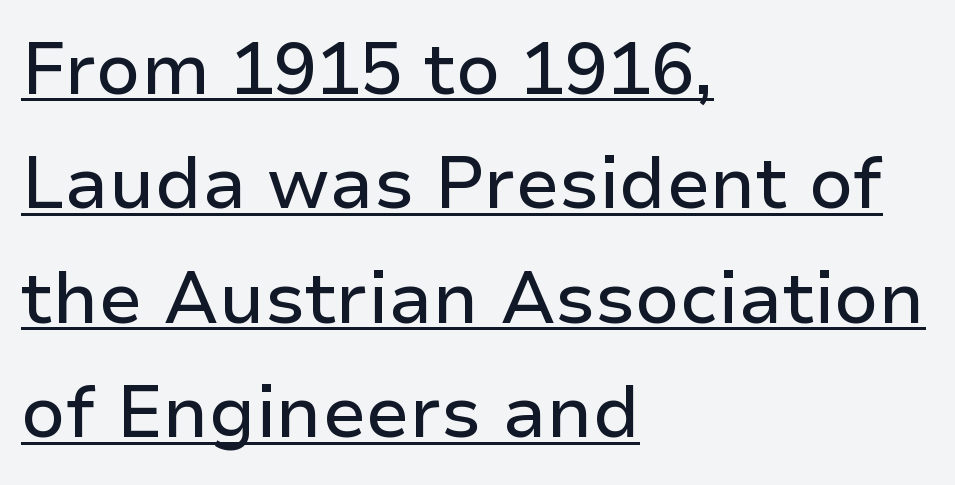
The text block is weighted toward the left margin, trailing off unevenly rightward. Evenly set lines give the paragraph a standard silhouette. No extra tracking has been applied to these lines. Varying glyph widths throughout — classic text-font behaviour. Students, observe the line beneath the letters — that is underlining.
